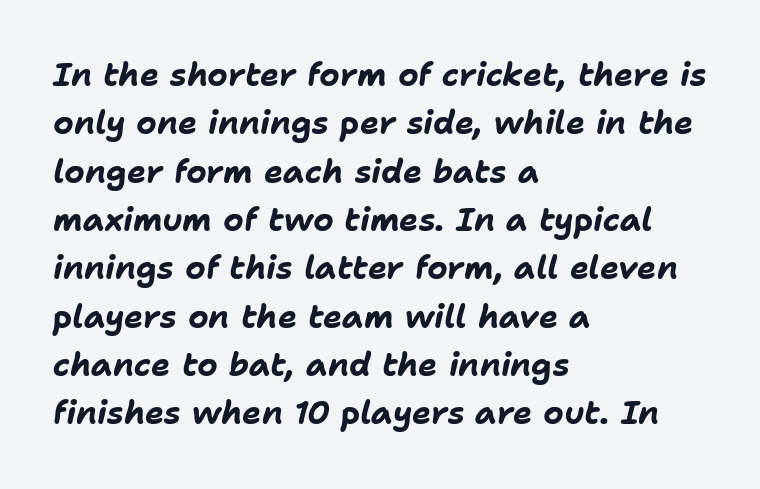
{"italic": "yes", "lean": "right", "slant_degrees": 11, "bold": "yes", "weight": "bold", "width": "normal", "stroke_contrast": "low", "x_height": "medium", "monospaced": "no", "underline": "no", "align": "left", "line_spacing": "normal", "line_spacing_ratio": 1.51, "letter_spacing": "normal", "letter_spacing_em": 0.0, "glyph_px": 32}
